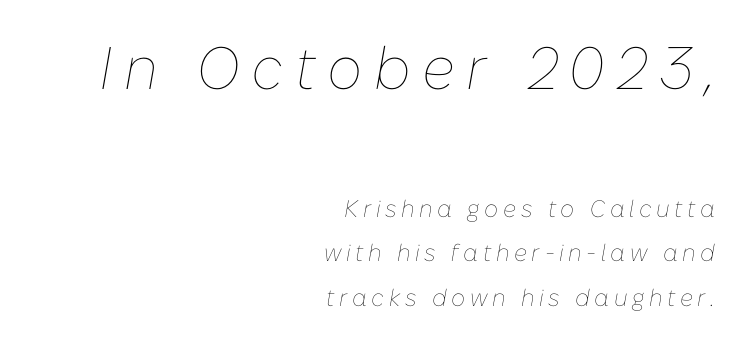
Q: Is the text bold? A: No.
Q: Is the text italic (slanted)? A: Yes, it leans right by about 10 degrees.
Q: Is the text underlined? A: No.
Q: How is the paragraph aligned? A: Right-aligned.
Q: Which block of text is set in a larger size, the first (top) or the second (bottom)? A: The first (top) one.
Q: Width (condensed, normal, or wide)? A: Normal.
Q: Stroke contrast? A: Low.
Q: x-height? A: Medium.
Q: Monospaced? A: No.
